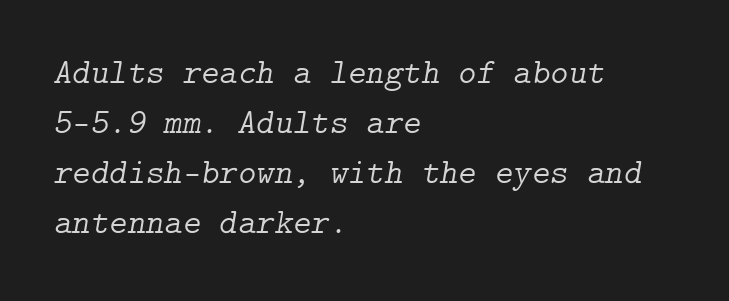
The image shows 35 px light serif type, italic (leaning right); set left-aligned, normal line spacing (1.43x), normal letter spacing, not underlined; low stroke contrast and a medium x-height.
